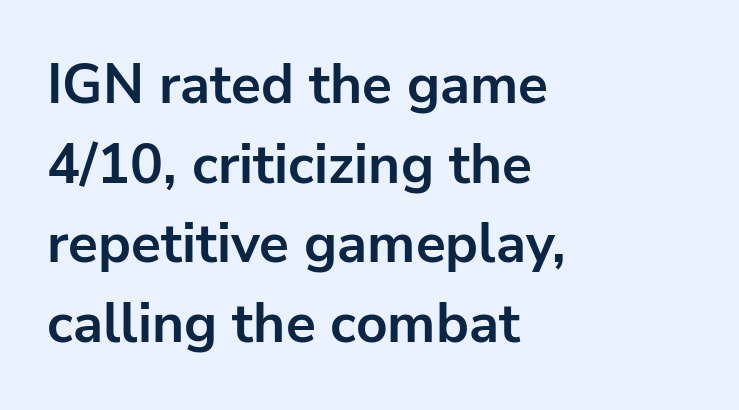
The characters look thick and weighty, a clear bold. Each letter keeps its own natural width here, so spacing adapts to shape. Style check: upright. Left-aligned paragraph, ragged on the right.
